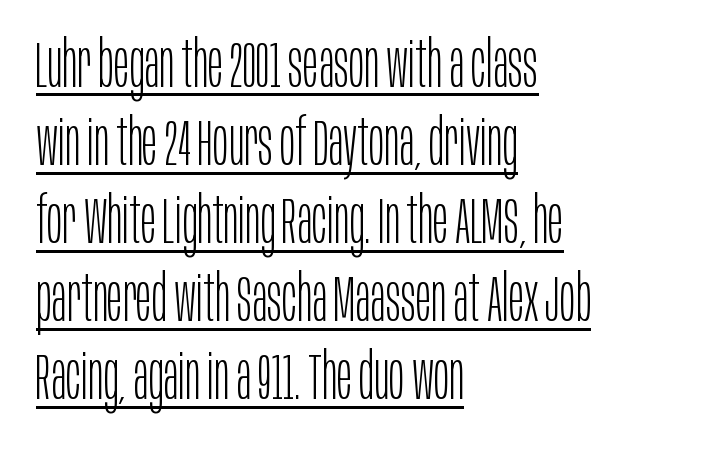
{"serif": "no", "italic": "no", "bold": "no", "weight": "light", "width": "condensed", "stroke_contrast": "low", "x_height": "large", "monospaced": "no", "underline": "yes", "align": "left", "line_spacing_ratio": 1.22, "letter_spacing": "normal", "letter_spacing_em": 0.0, "glyph_px": 64}
